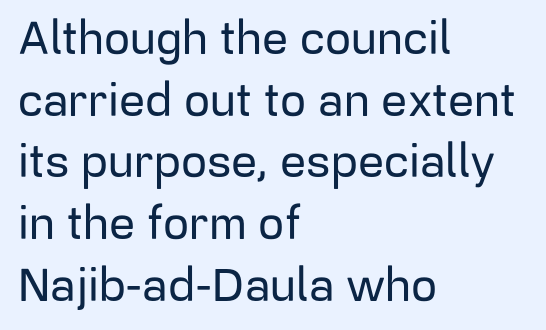
Q: Is the text italic (slanted)? A: No, it is upright.
Q: Is the typeface a serif or a sans-serif typeface? A: Sans-serif.
Q: Is the text underlined? A: No.
Q: How is the paragraph aligned? A: Left-aligned.
Q: Is the spacing between letters normal or unusually wide? A: Normal.
Q: Is the spacing between lines tight, normal or loose? A: Normal.
Q: Width (condensed, normal, or wide)? A: Normal.
Q: Stroke contrast? A: Low.
Q: x-height? A: Medium.
Q: Monospaced? A: No.
